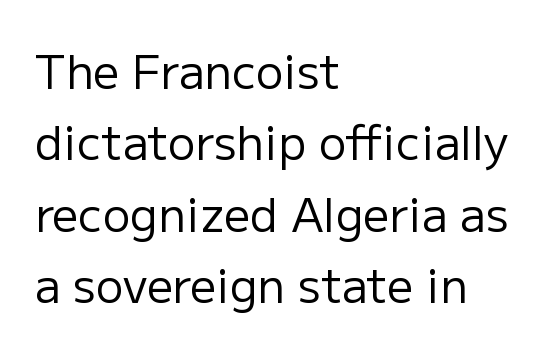
{"serif": "no", "italic": "no", "bold": "no", "weight": "regular", "width": "normal", "stroke_contrast": "low", "x_height": "medium", "monospaced": "no", "underline": "no", "align": "left", "line_spacing": "normal", "line_spacing_ratio": 1.55, "letter_spacing": "normal", "letter_spacing_em": 0.0, "glyph_px": 46}
